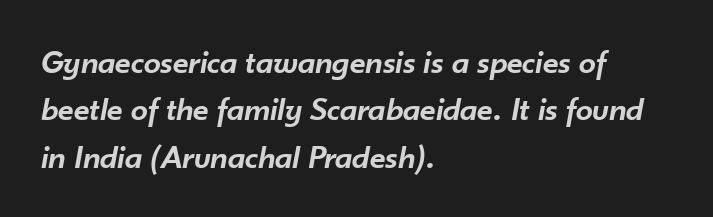
{"italic": "yes", "lean": "right", "slant_degrees": 10, "bold": "semi", "weight": "semibold", "width": "normal", "stroke_contrast": "low", "x_height": "small", "monospaced": "no", "underline": "no", "align": "left", "line_spacing": "normal", "line_spacing_ratio": 1.39, "letter_spacing": "normal", "letter_spacing_em": 0.0, "glyph_px": 34}
